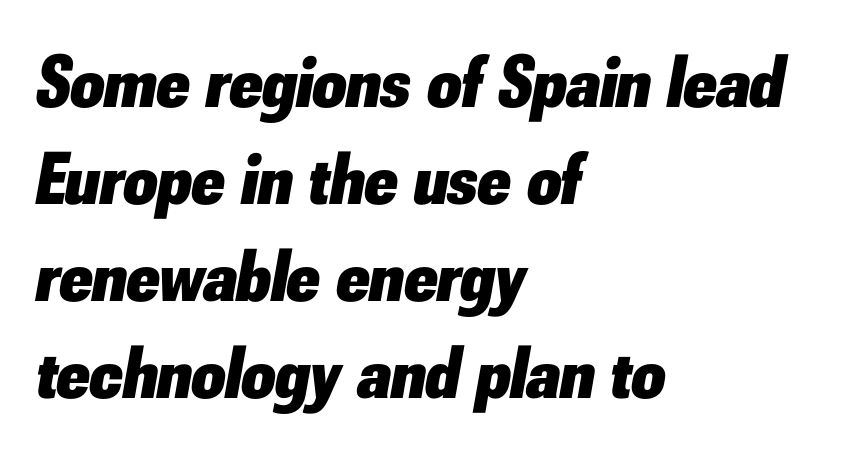
Q: Is the text bold? A: Yes.
Q: Is the text italic (slanted)? A: Yes, it leans right by about 10 degrees.
Q: Is the text underlined? A: No.
Q: How is the paragraph aligned? A: Left-aligned.
Q: Is the spacing between letters normal or unusually wide? A: Normal.
Q: Is the spacing between lines tight, normal or loose? A: Normal.
Q: Width (condensed, normal, or wide)? A: Normal.
Q: Stroke contrast? A: Low.
Q: x-height? A: Small.
Q: Monospaced? A: No.
